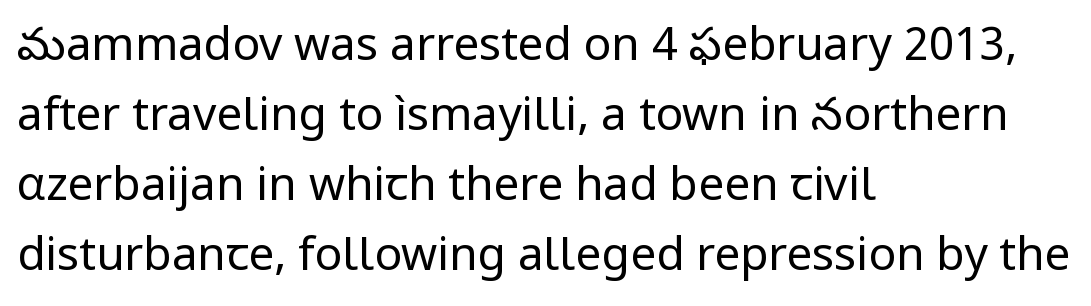
{"serif": "no", "italic": "no", "bold": "no", "weight": "regular", "width": "normal", "stroke_contrast": "low", "x_height": "medium", "monospaced": "no", "underline": "no", "align": "left", "line_spacing": "normal", "line_spacing_ratio": 1.52, "letter_spacing": "normal", "letter_spacing_em": 0.0, "glyph_px": 46}
